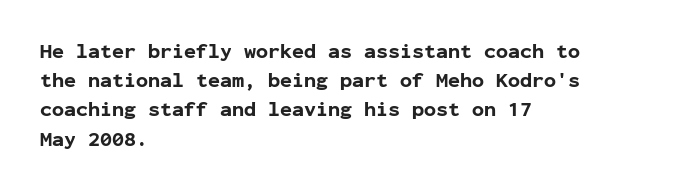
The glyphs are unaccompanied by any horizontal stroke below them. Line spacing here is normal. It's the straight-up-and-down kind of type. A dark, heavy texture on the line: the type is bold. The text block is weighted toward the left margin, trailing off unevenly rightward. Characters follow at the spacing the type designer built in.
